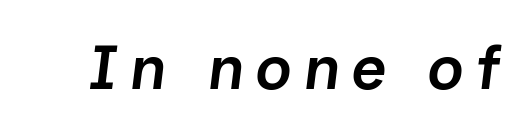
Check the space under the baseline: it is left empty. Here the designer chose a conventional face with non-uniform glyph widths. The lettering tilts uniformly, giving the passage an italic look. Summary of weight: moderately heavy, a semibold.
